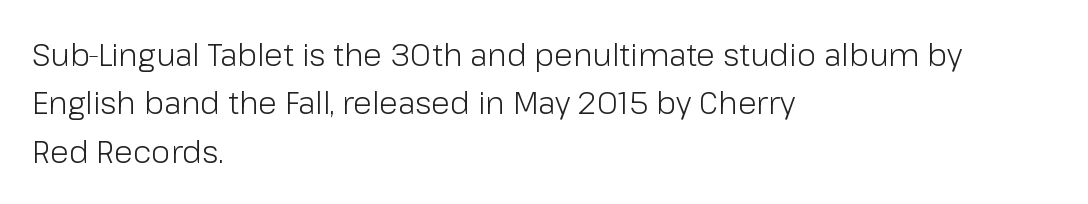
The image shows 31 px light sans-serif type, upright; set left-aligned, normal line spacing (1.56x), normal letter spacing, not underlined; low stroke contrast and a medium x-height.
